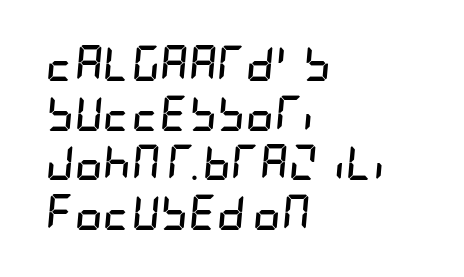
The image shows 35 px semibold, condensed type, italic (leaning right); set left-aligned, normal line spacing (1.42x), normal letter spacing, not underlined; low stroke contrast and a large x-height.
